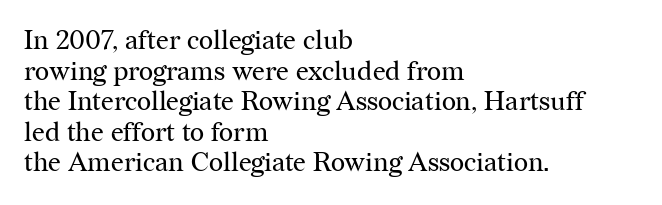
The lines are packed closely together with very little leading. Characters follow at the spacing the type designer built in. These glyphs show unthickened strokes, regular width or finer. Descenders are the only things crossing below the line.
